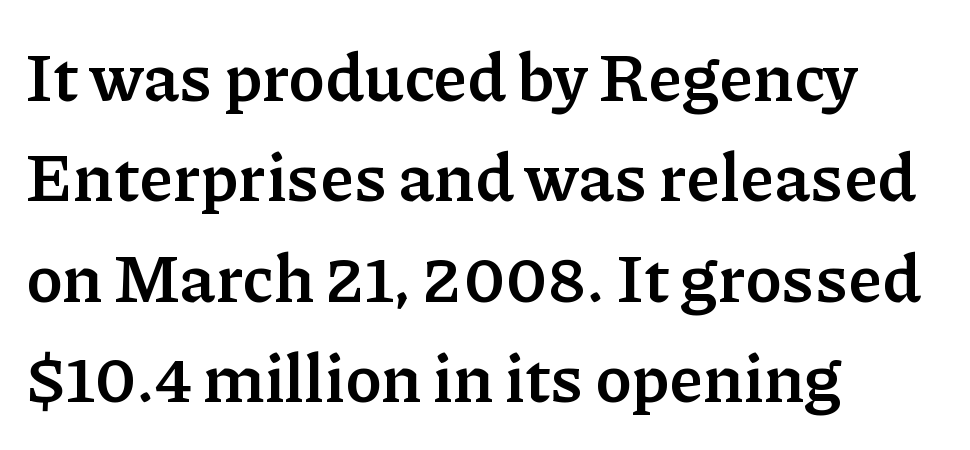
{"serif": "yes", "italic": "no", "bold": "yes", "weight": "semibold", "width": "normal", "stroke_contrast": "low", "x_height": "medium", "monospaced": "no", "underline": "no", "align": "left", "line_spacing": "normal", "line_spacing_ratio": 1.5, "letter_spacing": "normal", "letter_spacing_em": 0.0, "glyph_px": 67}
